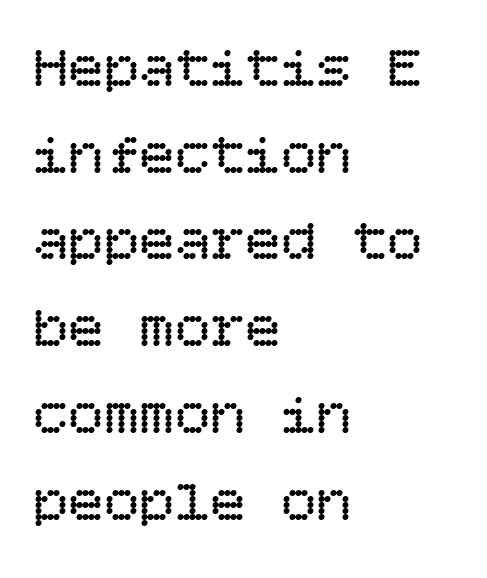
The image shows 59 px regular-weight type, upright; set left-aligned, normal line spacing (1.47x), normal letter spacing, not underlined; low stroke contrast and a large x-height.
